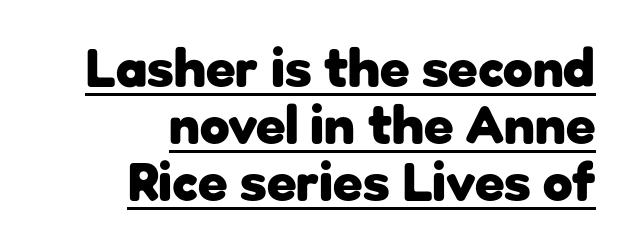
Q: Is the text bold? A: Yes.
Q: Is the text italic (slanted)? A: No, it is upright.
Q: Is the typeface a serif or a sans-serif typeface? A: Sans-serif.
Q: Is the text underlined? A: Yes.
Q: How is the paragraph aligned? A: Right-aligned.
Q: Is the spacing between letters normal or unusually wide? A: Normal.
Q: Is the spacing between lines tight, normal or loose? A: Tight.
Q: Width (condensed, normal, or wide)? A: Normal.
Q: Stroke contrast? A: Low.
Q: x-height? A: Medium.
Q: Monospaced? A: No.
